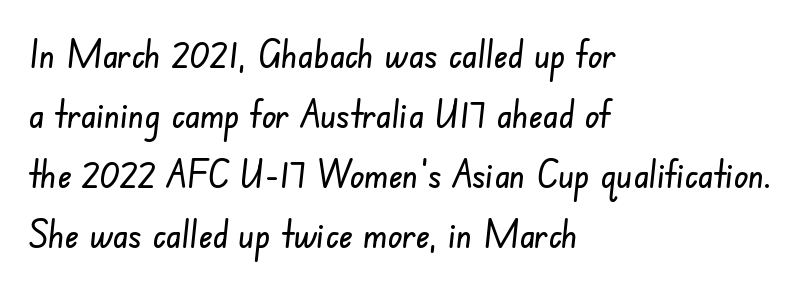
The image shows 38 px condensed sans-serif type; set left-aligned, normal line spacing (1.58x), normal letter spacing, not underlined; low stroke contrast and a small x-height.
